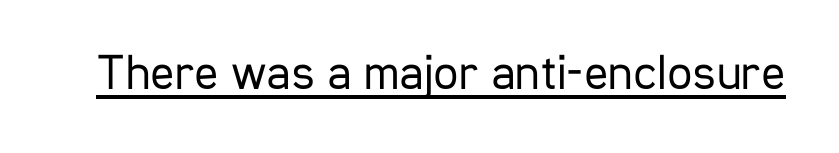
The image shows 50 px regular-weight, condensed sans-serif type, upright; set normal letter spacing, underlined; low stroke contrast and a medium x-height.
